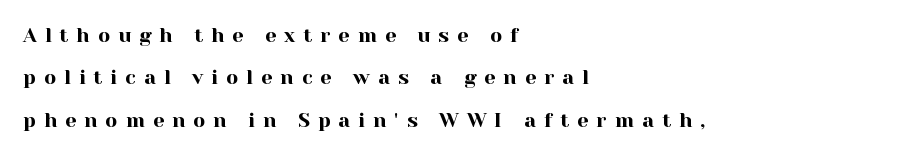
Clear beneath every line of the passage. This is the regular roman posture of the typeface. Notice how the passage keeps a crisp vertical edge on the left only. You could fit nearly another row in the gap between these rows. This sample uses expanded letter spacing, leaving extra air between glyphs.
